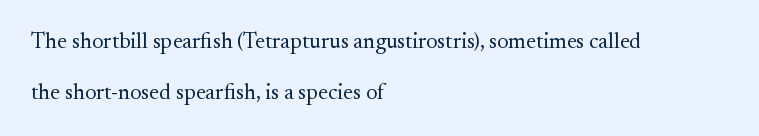
The image shows 22 px text type, upright; set left-aligned, loose line spacing (2.31x), normal letter spacing, not underlined.
